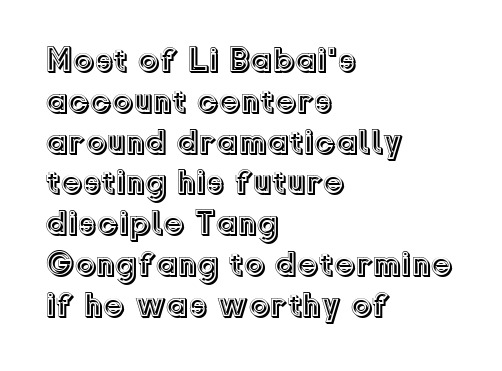
The image shows 34 px text type, upright; set left-aligned, line spacing 1.2x, normal letter spacing, not underlined; a medium x-height.
